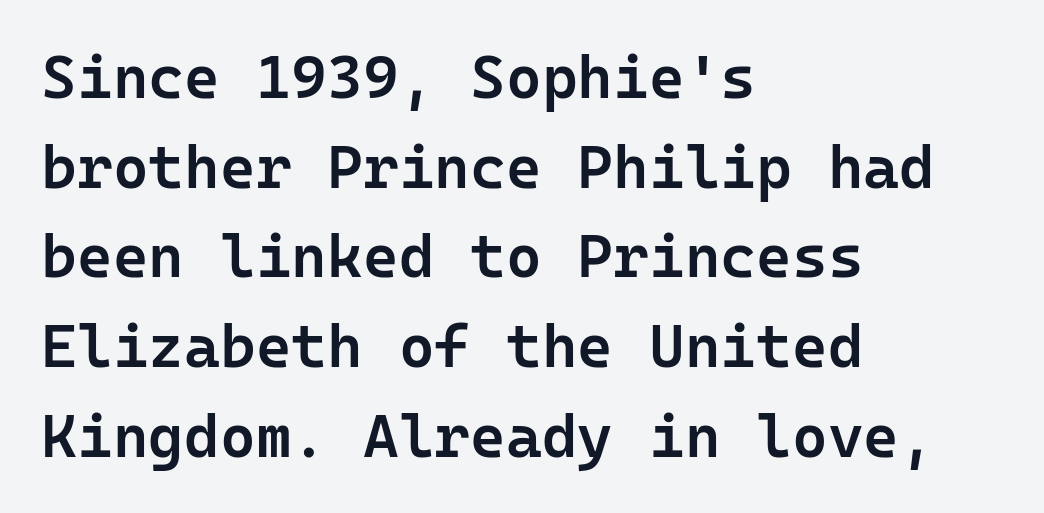
{"serif": "no", "italic": "no", "bold": "semi", "weight": "semibold", "width": "normal", "stroke_contrast": "low", "x_height": "medium", "monospaced": "yes", "underline": "no", "align": "left", "line_spacing": "normal", "line_spacing_ratio": 1.47, "letter_spacing": "normal", "letter_spacing_em": 0.0, "glyph_px": 61}
